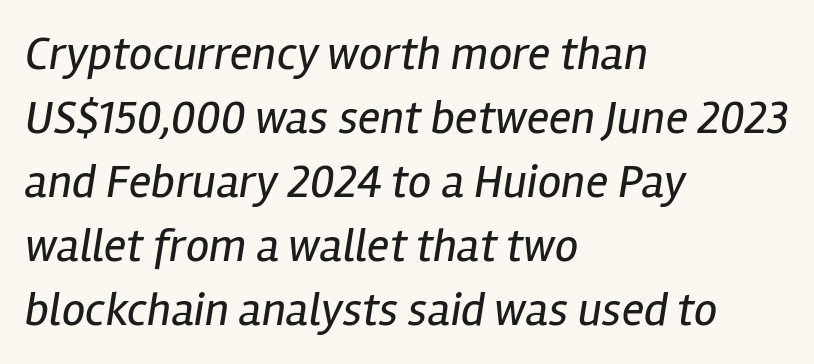
Q: Is the text bold? A: No.
Q: Is the text italic (slanted)? A: Yes, it leans right by about 12 degrees.
Q: Is the text underlined? A: No.
Q: How is the paragraph aligned? A: Left-aligned.
Q: Is the spacing between letters normal or unusually wide? A: Normal.
Q: Is the spacing between lines tight, normal or loose? A: Normal.
Q: Width (condensed, normal, or wide)? A: Condensed.
Q: Stroke contrast? A: Low.
Q: x-height? A: Medium.
Q: Monospaced? A: No.
